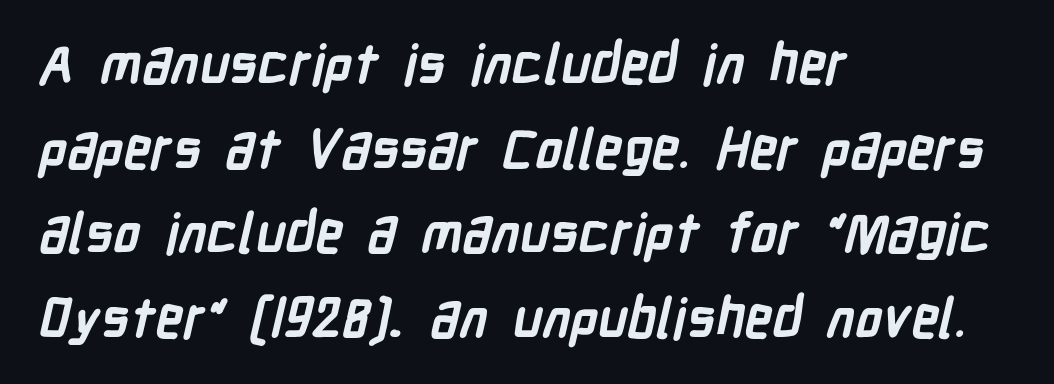
Q: Is the text bold? A: Yes.
Q: Is the typeface a serif or a sans-serif typeface? A: Sans-serif.
Q: Is the text underlined? A: No.
Q: How is the paragraph aligned? A: Left-aligned.
Q: Is the spacing between letters normal or unusually wide? A: Normal.
Q: Is the spacing between lines tight, normal or loose? A: Normal.
Q: Width (condensed, normal, or wide)? A: Condensed.
Q: Stroke contrast? A: Low.
Q: x-height? A: Medium.
Q: Monospaced? A: No.
